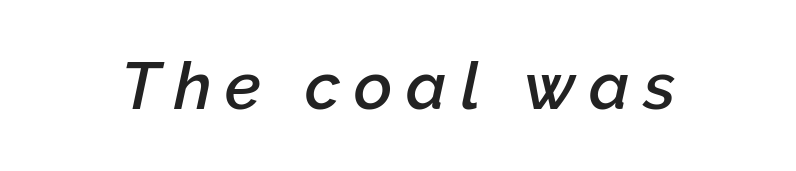
The image shows 66 px semibold type, italic (leaning right); set unusually wide letter spacing (+0.21 em), not underlined; low stroke contrast and a medium x-height.
